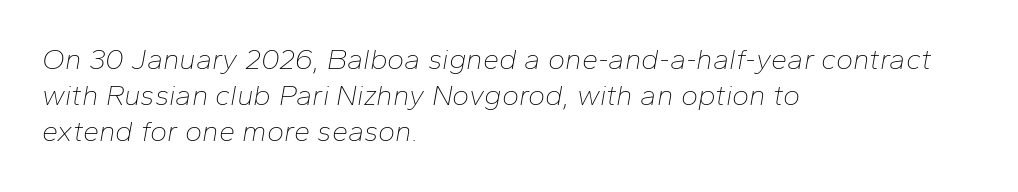
Only glyphs here, with clear space below each row. Spacing verdict: proportional, widths tailored to each character. Ink coverage per letter is moderate at most. Words appear dense and cohesive because spacing is normal. Caption: multi-line text, flush left, ragged right. Characters are canted at an angle relative to the baseline's perpendicular.
